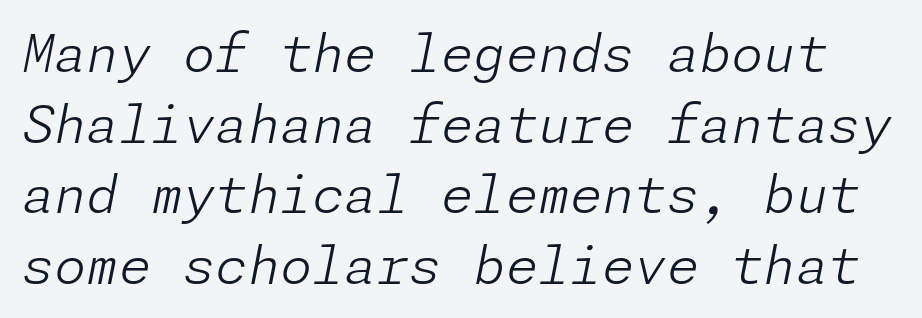
{"italic": "yes", "lean": "right", "slant_degrees": 11, "bold": "no", "weight": "light", "width": "normal", "stroke_contrast": "low", "x_height": "medium", "underline": "no", "line_spacing": "normal", "line_spacing_ratio": 1.36, "letter_spacing": "normal", "letter_spacing_em": 0.0, "glyph_px": 52}
